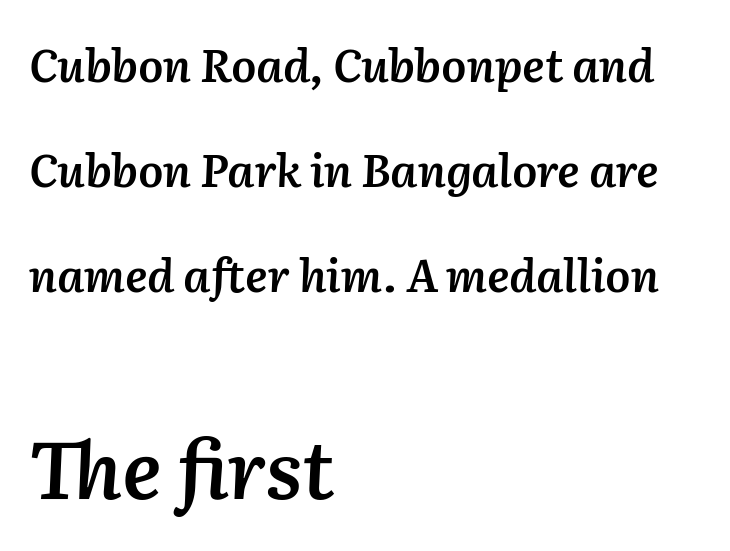
The image shows 79 px semibold type, italic (leaning right); set left-aligned, loose line spacing (2.33x), normal letter spacing, not underlined; the second (bottom) block is 1.76x larger; medium stroke contrast and a medium x-height.
